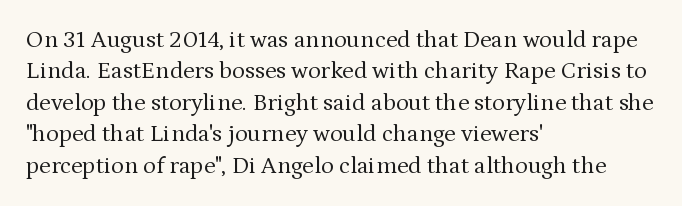
Q: Is the text bold? A: No.
Q: Is the text italic (slanted)? A: No, it is upright.
Q: Is the text underlined? A: No.
Q: How is the paragraph aligned? A: Left-aligned.
Q: Is the spacing between letters normal or unusually wide? A: Normal.
Q: Is the spacing between lines tight, normal or loose? A: Normal.
